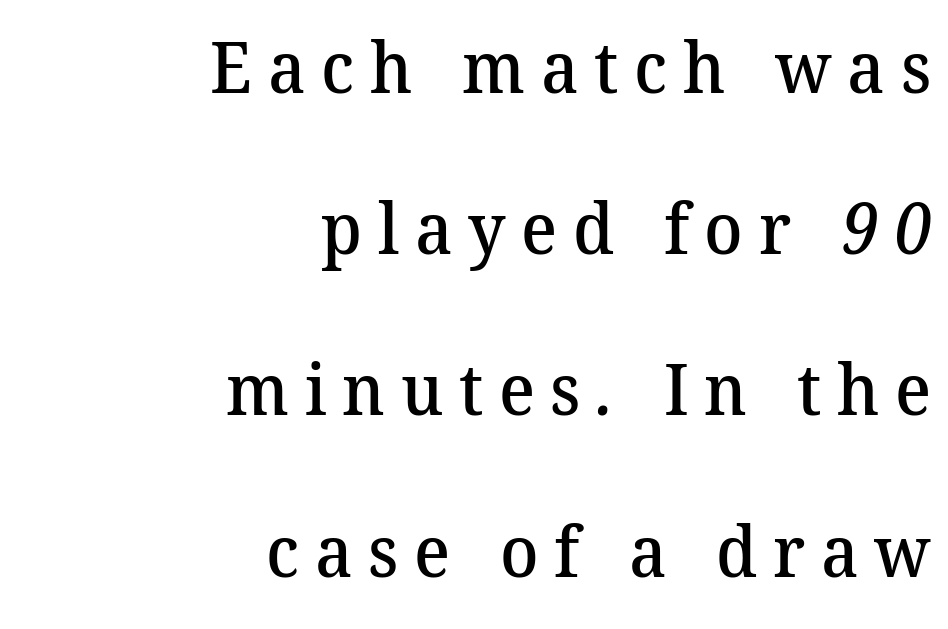
Q: Is the text bold? A: Semi-bold.
Q: Is the typeface a serif or a sans-serif typeface? A: Serif.
Q: Is the text underlined? A: No.
Q: How is the paragraph aligned? A: Right-aligned.
Q: Is the spacing between letters normal or unusually wide? A: Unusually wide.
Q: Is the spacing between lines tight, normal or loose? A: Loose.
Q: Width (condensed, normal, or wide)? A: Normal.
Q: Stroke contrast? A: Medium.
Q: x-height? A: Medium.
Q: Monospaced? A: No.
